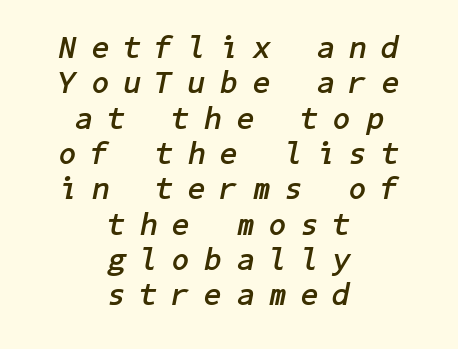
The image shows 31 px semibold type, italic (leaning right); set centered, tight line spacing (1.14x), unusually wide letter spacing (+0.49 em), not underlined; low stroke contrast and a medium x-height.
